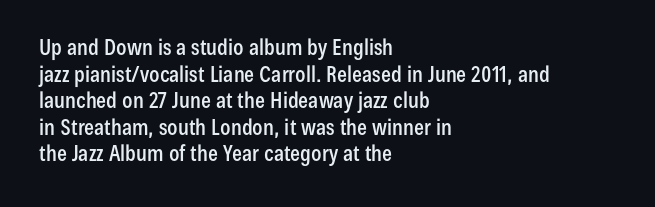
{"italic": "no", "underline": "no", "align": "left", "line_spacing_ratio": 1.21, "letter_spacing": "normal", "letter_spacing_em": 0.0, "glyph_px": 22}
